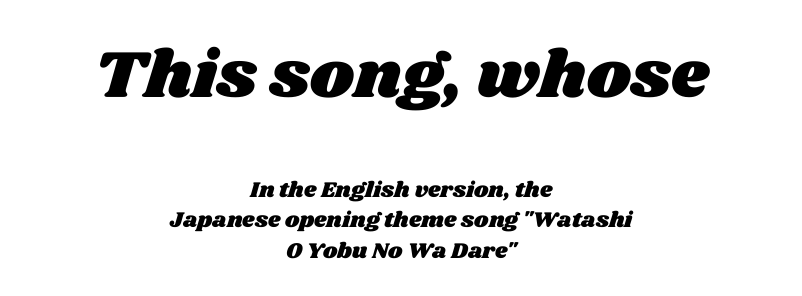
{"width": "wide", "stroke_contrast": "medium", "x_height": "large", "monospaced": "no", "underline": "no", "align": "center", "line_spacing": "normal", "line_spacing_ratio": 1.38, "letter_spacing": "normal", "letter_spacing_em": 0.0, "larger_block": "first", "size_ratio": 3.05, "glyph_px": 67}
